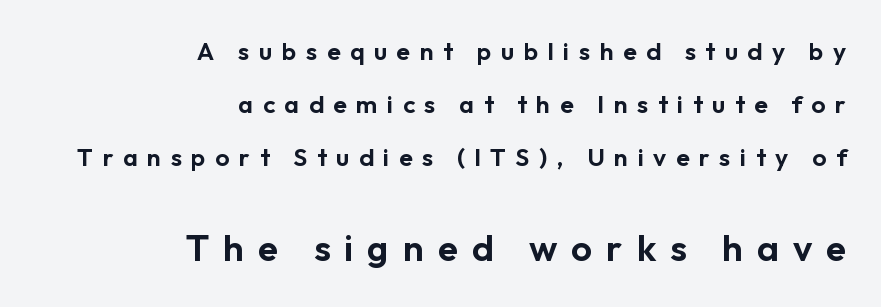
The image shows 37 px sans-serif type, upright; set right-aligned, loose line spacing (2.13x), unusually wide letter spacing (+0.38 em), not underlined; the second (bottom) block is 1.48x larger; low stroke contrast and a medium x-height.
